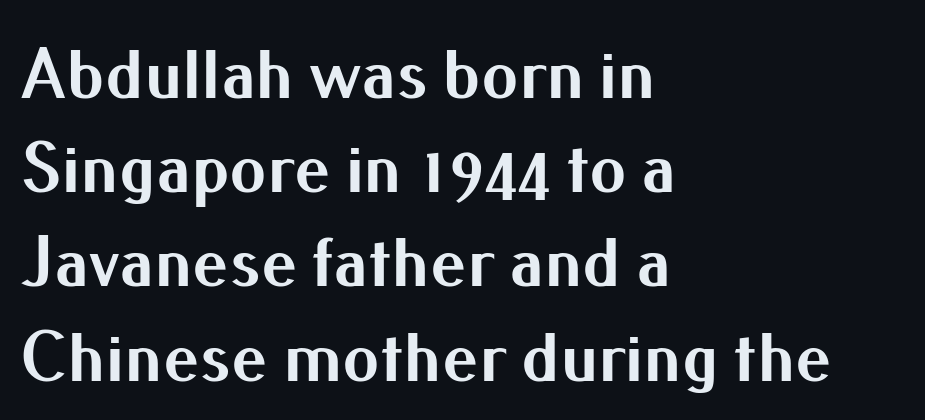
Q: Is the text bold? A: Yes.
Q: Is the text italic (slanted)? A: No, it is upright.
Q: Is the typeface a serif or a sans-serif typeface? A: Sans-serif.
Q: Is the text underlined? A: No.
Q: How is the paragraph aligned? A: Left-aligned.
Q: Is the spacing between letters normal or unusually wide? A: Normal.
Q: Is the spacing between lines tight, normal or loose? A: Normal.
Q: Width (condensed, normal, or wide)? A: Normal.
Q: Stroke contrast? A: Medium.
Q: x-height? A: Small.
Q: Monospaced? A: No.
